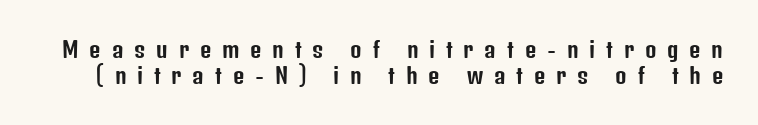
Q: Is the text italic (slanted)? A: No, it is upright.
Q: Is the text underlined? A: No.
Q: Is the spacing between letters normal or unusually wide? A: Unusually wide.
